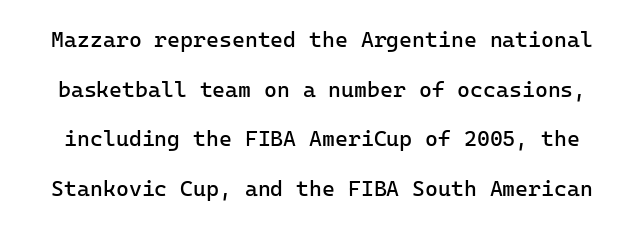
Q: Is the text bold? A: No.
Q: Is the text italic (slanted)? A: No, it is upright.
Q: Is the text underlined? A: No.
Q: Is the spacing between letters normal or unusually wide? A: Normal.
Q: Is the spacing between lines tight, normal or loose? A: Loose.
